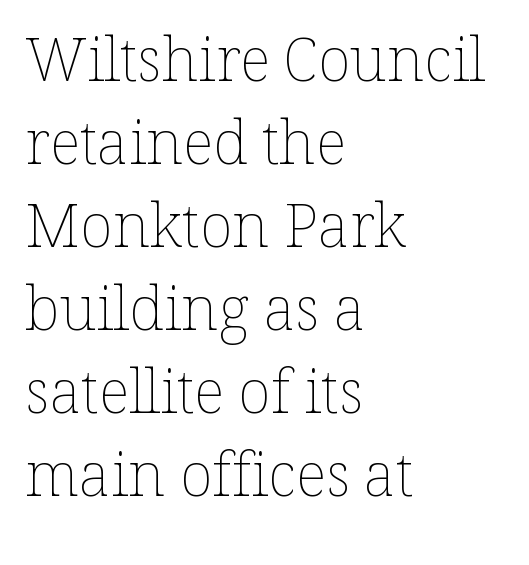
The image shows 61 px thin type, upright; set left-aligned, normal line spacing (1.36x), normal letter spacing, not underlined; low stroke contrast and a medium x-height.
